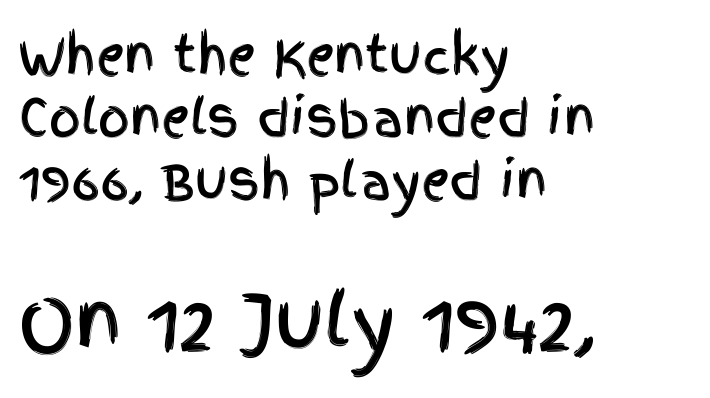
{"serif": "no", "italic": "no", "width": "condensed", "x_height": "large", "monospaced": "no", "underline": "no", "align": "left", "line_spacing": "normal", "line_spacing_ratio": 1.25, "letter_spacing": "normal", "letter_spacing_em": 0.0, "larger_block": "second", "size_ratio": 1.5, "glyph_px": 75}
